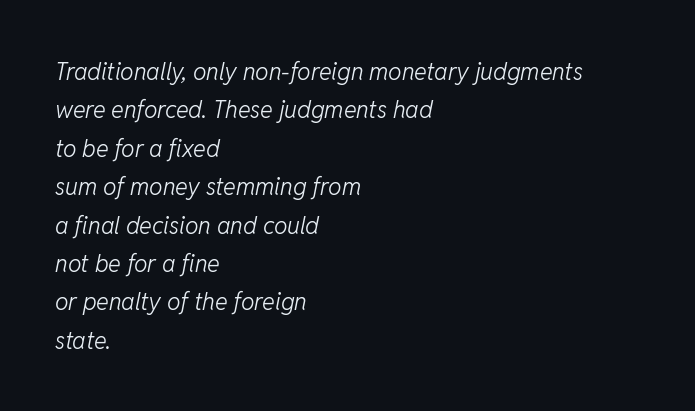
Q: Is the text bold? A: No.
Q: Is the text italic (slanted)? A: Yes, it leans right by about 11 degrees.
Q: Is the text underlined? A: No.
Q: How is the paragraph aligned? A: Left-aligned.
Q: Is the spacing between letters normal or unusually wide? A: Normal.
Q: Is the spacing between lines tight, normal or loose? A: Normal.
